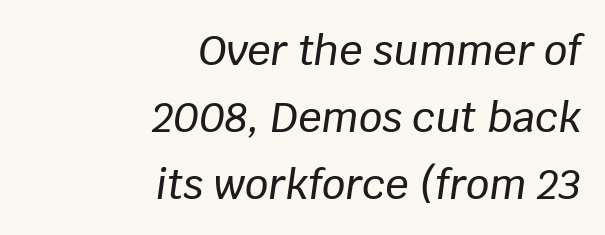
Q: Is the text italic (slanted)? A: Yes, it leans right by about 8 degrees.
Q: Is the text underlined? A: No.
Q: How is the paragraph aligned? A: Right-aligned.
Q: Is the spacing between letters normal or unusually wide? A: Normal.
Q: Is the spacing between lines tight, normal or loose? A: Normal.
Q: Width (condensed, normal, or wide)? A: Normal.
Q: Stroke contrast? A: Low.
Q: x-height? A: Large.
Q: Monospaced? A: No.
